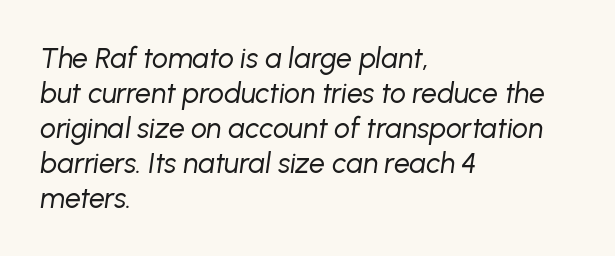
Q: Is the text bold? A: No.
Q: Is the text italic (slanted)? A: Yes, it leans right by about 8 degrees.
Q: Is the text underlined? A: No.
Q: How is the paragraph aligned? A: Left-aligned.
Q: Is the spacing between letters normal or unusually wide? A: Normal.
Q: Is the spacing between lines tight, normal or loose? A: Normal.
Q: Width (condensed, normal, or wide)? A: Normal.
Q: Stroke contrast? A: Low.
Q: x-height? A: Medium.
Q: Monospaced? A: No.
